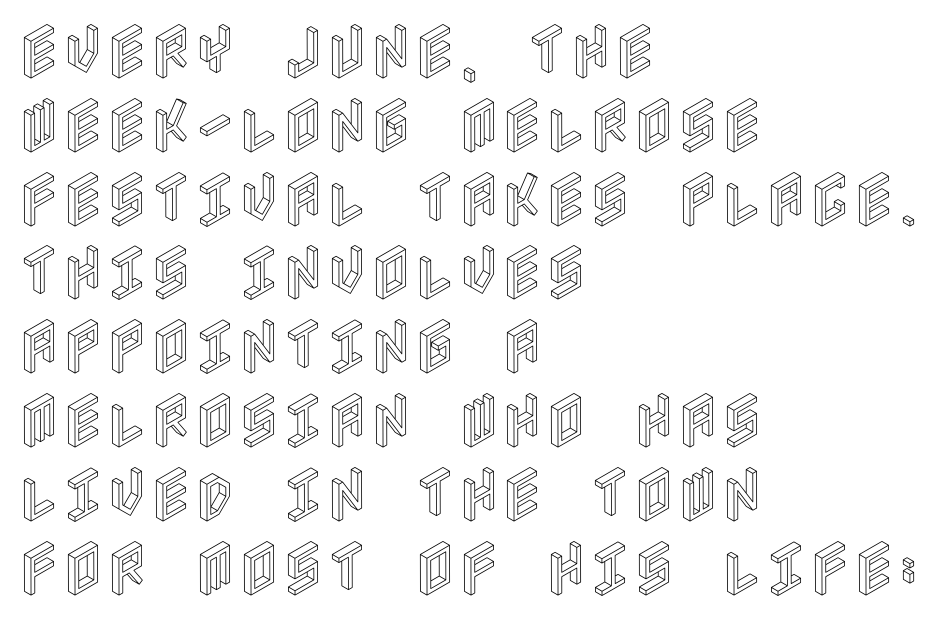
Q: Is the text italic (slanted)? A: No, it is upright.
Q: Is the text underlined? A: No.
Q: How is the paragraph aligned? A: Left-aligned.
Q: Is the spacing between letters normal or unusually wide? A: Normal.
Q: Width (condensed, normal, or wide)? A: Condensed.
Q: x-height? A: Large.
